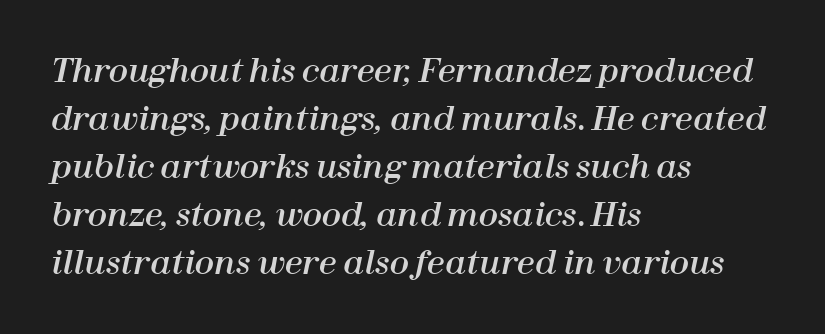
Q: Is the text italic (slanted)? A: Yes, it leans right by about 12 degrees.
Q: Is the text underlined? A: No.
Q: How is the paragraph aligned? A: Left-aligned.
Q: Is the spacing between letters normal or unusually wide? A: Normal.
Q: Is the spacing between lines tight, normal or loose? A: Normal.
Q: Width (condensed, normal, or wide)? A: Normal.
Q: Stroke contrast? A: High.
Q: x-height? A: Medium.
Q: Monospaced? A: No.
